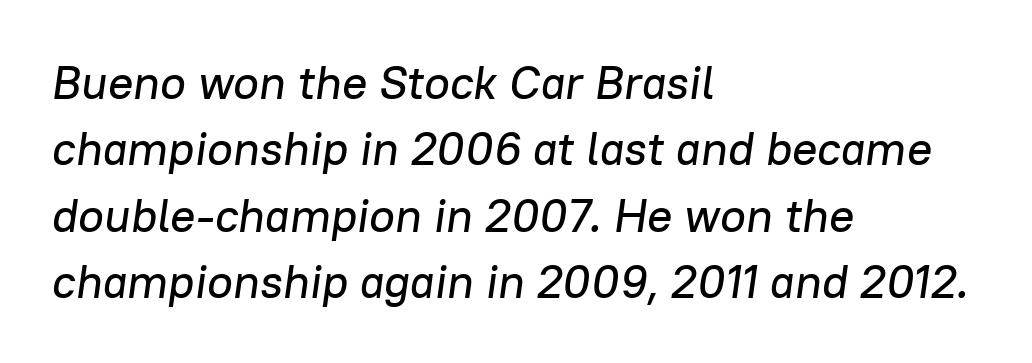
Q: Is the text italic (slanted)? A: Yes, it leans right by about 8 degrees.
Q: Is the text underlined? A: No.
Q: How is the paragraph aligned? A: Left-aligned.
Q: Is the spacing between letters normal or unusually wide? A: Normal.
Q: Is the spacing between lines tight, normal or loose? A: Normal.
Q: Width (condensed, normal, or wide)? A: Normal.
Q: Stroke contrast? A: Low.
Q: x-height? A: Medium.
Q: Monospaced? A: No.
